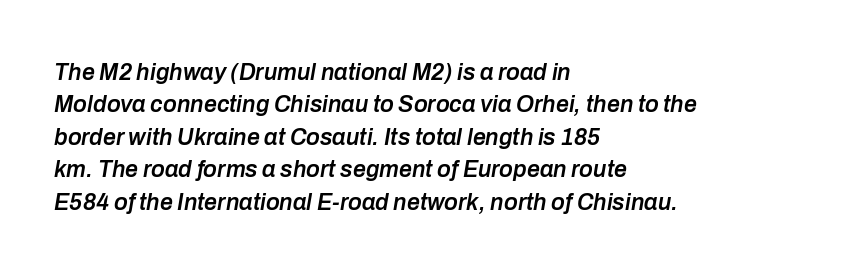
The image shows 23 px text type, italic (leaning right); set left-aligned, normal line spacing (1.41x), normal letter spacing, not underlined.
